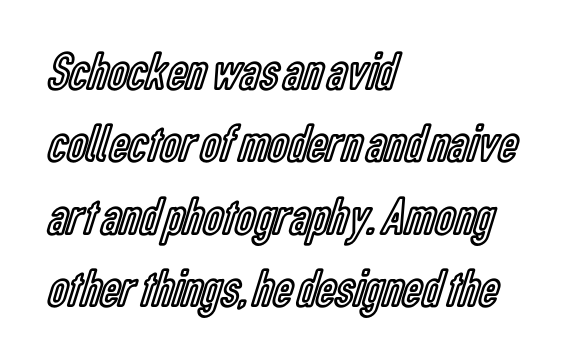
Compared with a centered layout, this one pins lines to the left instead. The face used here is rendered with its standard letterfit. The lines sit at an ordinary, default distance from one another.
